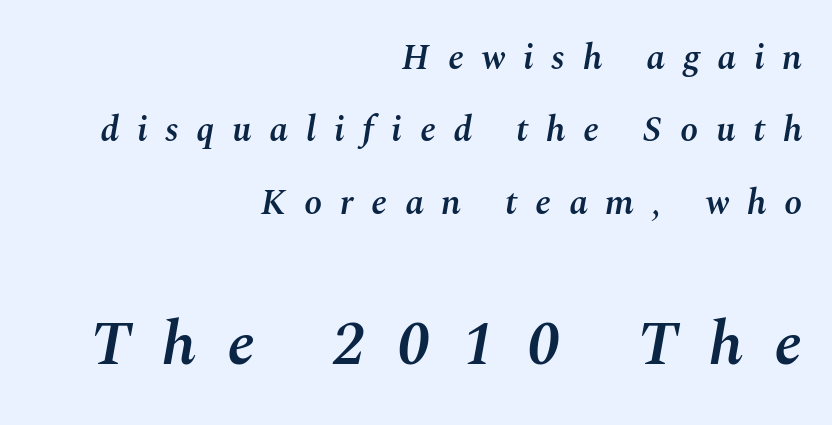
Check the space under the baseline: it is left empty. How would I describe the line gaps? Wide and relaxed. Observe the lean: these are italic letterforms. The face used here appears at its bigger size in the lower chunk. On the weight axis this lands at semibold, roughly 600. Typeset ragged left — the right edge is the straight one.
